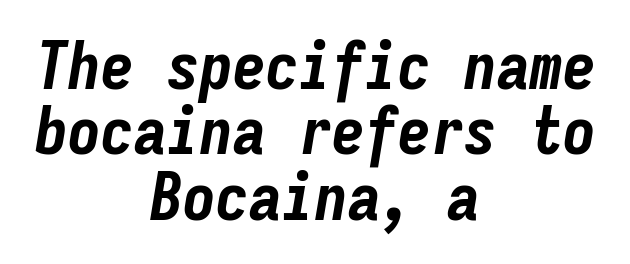
Q: Is the text bold? A: Yes.
Q: Is the text italic (slanted)? A: Yes, it leans right by about 9 degrees.
Q: Is the text underlined? A: No.
Q: How is the paragraph aligned? A: Centered.
Q: Is the spacing between letters normal or unusually wide? A: Normal.
Q: Is the spacing between lines tight, normal or loose? A: Tight.
Q: Width (condensed, normal, or wide)? A: Condensed.
Q: Stroke contrast? A: Low.
Q: x-height? A: Medium.
Q: Monospaced? A: Yes.
